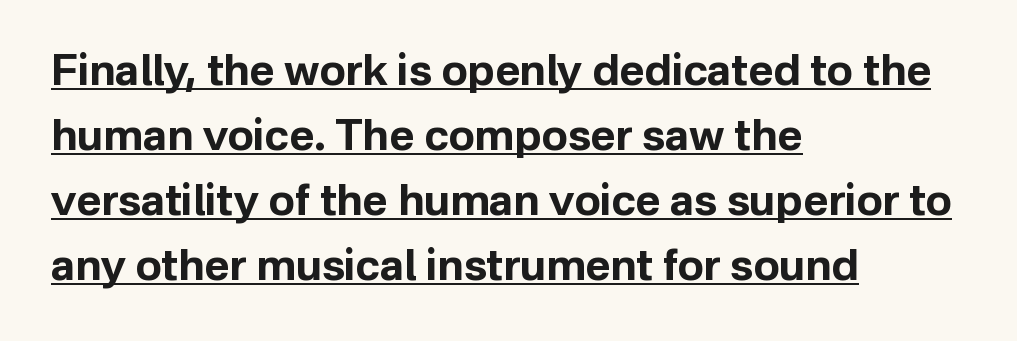
{"serif": "no", "italic": "no", "bold": "yes", "weight": "bold", "width": "normal", "stroke_contrast": "low", "x_height": "medium", "monospaced": "no", "underline": "yes", "align": "left", "line_spacing": "normal", "line_spacing_ratio": 1.51, "letter_spacing": "normal", "letter_spacing_em": 0.0, "glyph_px": 43}
